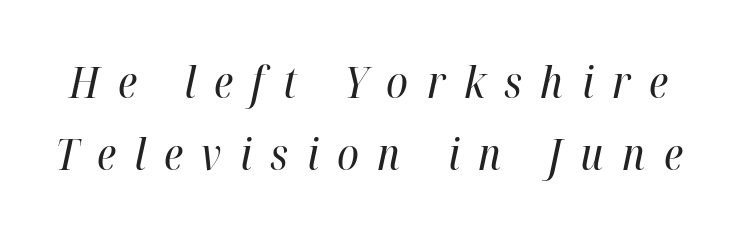
Q: Is the text bold? A: No.
Q: Is the text italic (slanted)? A: Yes, it leans right by about 12 degrees.
Q: Is the text underlined? A: No.
Q: Is the spacing between letters normal or unusually wide? A: Unusually wide.
Q: Is the spacing between lines tight, normal or loose? A: Normal.
Q: Width (condensed, normal, or wide)? A: Condensed.
Q: Stroke contrast? A: High.
Q: x-height? A: Medium.
Q: Monospaced? A: No.
